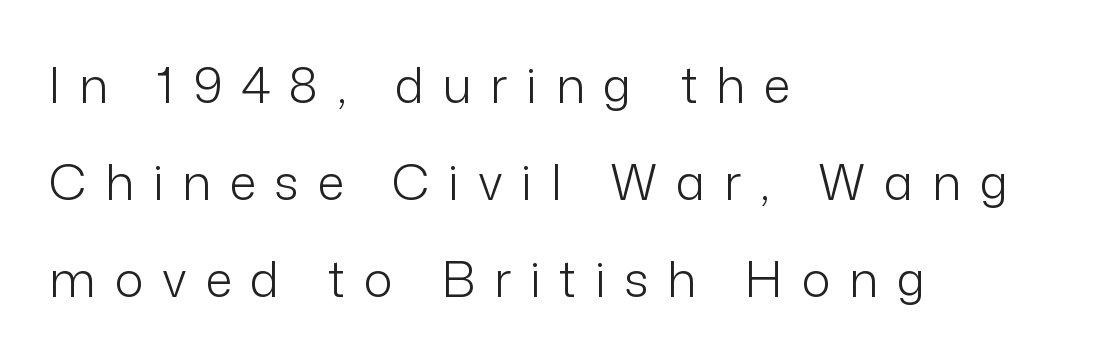
{"serif": "no", "italic": "no", "bold": "no", "weight": "light", "width": "normal", "stroke_contrast": "low", "x_height": "medium", "monospaced": "no", "underline": "no", "align": "left", "line_spacing": "loose", "line_spacing_ratio": 1.98, "letter_spacing": "wide", "letter_spacing_em": 0.38, "glyph_px": 49}
